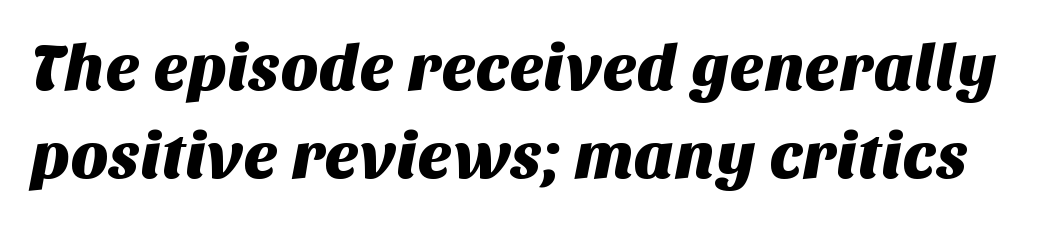
{"serif": "no", "width": "normal", "stroke_contrast": "medium", "x_height": "large", "monospaced": "no", "underline": "no", "line_spacing": "normal", "line_spacing_ratio": 1.36, "letter_spacing": "normal", "letter_spacing_em": 0.0, "glyph_px": 65}
